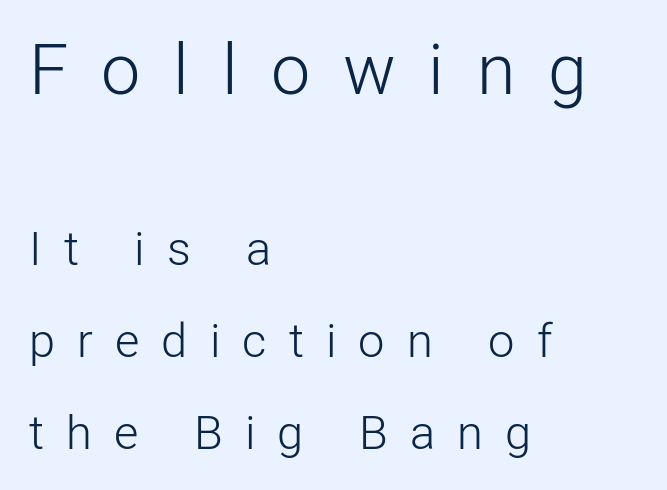
{"serif": "no", "italic": "no", "bold": "no", "weight": "light", "width": "normal", "stroke_contrast": "low", "x_height": "medium", "monospaced": "no", "underline": "no", "align": "left", "line_spacing": "loose", "line_spacing_ratio": 1.95, "letter_spacing": "wide", "letter_spacing_em": 0.47, "larger_block": "first", "size_ratio": 1.49, "glyph_px": 70}
